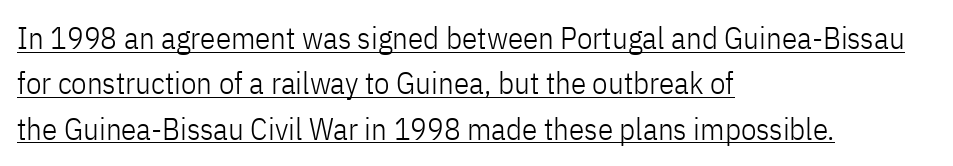
The compositor pushed each line to the left boundary. The letters advance in unequal steps, a hallmark of proportional type. The type is set solid horizontally, with unmodified tracking. Rows of type keep a routine distance in the vertical direction. This rendering features underlined lettering. These glyphs show unthickened strokes, regular width or finer.
